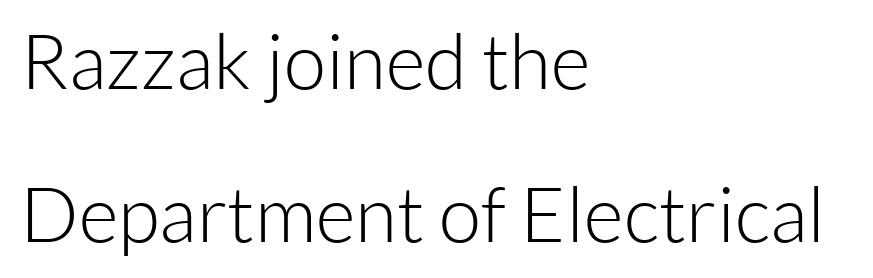
A typesetter would call this zero additional tracking. Heaviness? Minimal to ordinary, like unemphasized prose. Lines of text with bare space underneath. To sum up the face: it is a sans, with no serifs.
